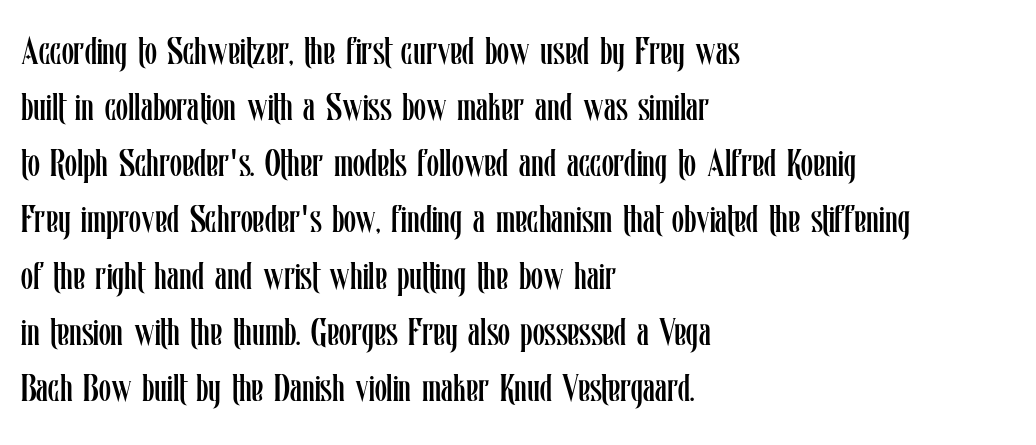
The image shows 39 px regular-weight, condensed type, upright; set left-aligned, normal line spacing (1.44x), normal letter spacing, not underlined; low stroke contrast and a medium x-height.
